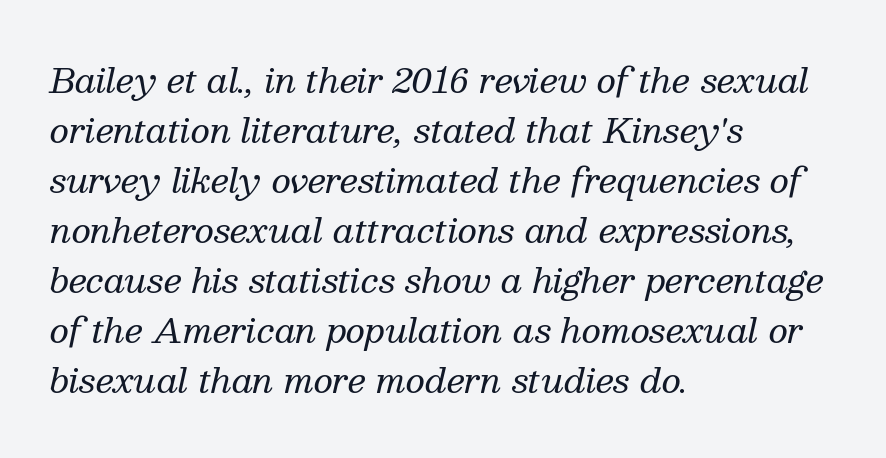
The image shows 34 px regular-weight serif type, italic (leaning right); set left-aligned, normal line spacing (1.47x), normal letter spacing, not underlined; medium stroke contrast and a medium x-height.
